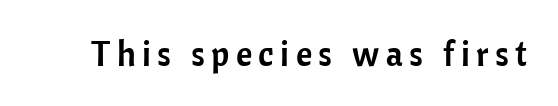
The rendering uses natural spacing where letterforms have individual widths. Nope, no serifs anywhere on these letters. A roman cut, with each character standing at attention. Quick note: underline off.
